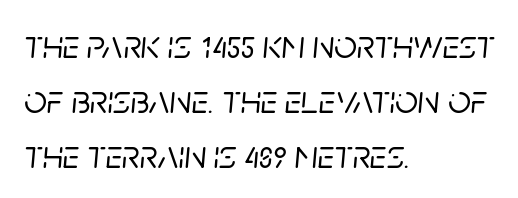
Q: Is the text italic (slanted)? A: Yes, it leans right by about 5 degrees.
Q: Is the text underlined? A: No.
Q: How is the paragraph aligned? A: Left-aligned.
Q: Is the spacing between letters normal or unusually wide? A: Normal.
Q: Is the spacing between lines tight, normal or loose? A: Normal.
Q: Width (condensed, normal, or wide)? A: Normal.
Q: Stroke contrast? A: Low.
Q: x-height? A: Large.
Q: Monospaced? A: No.
